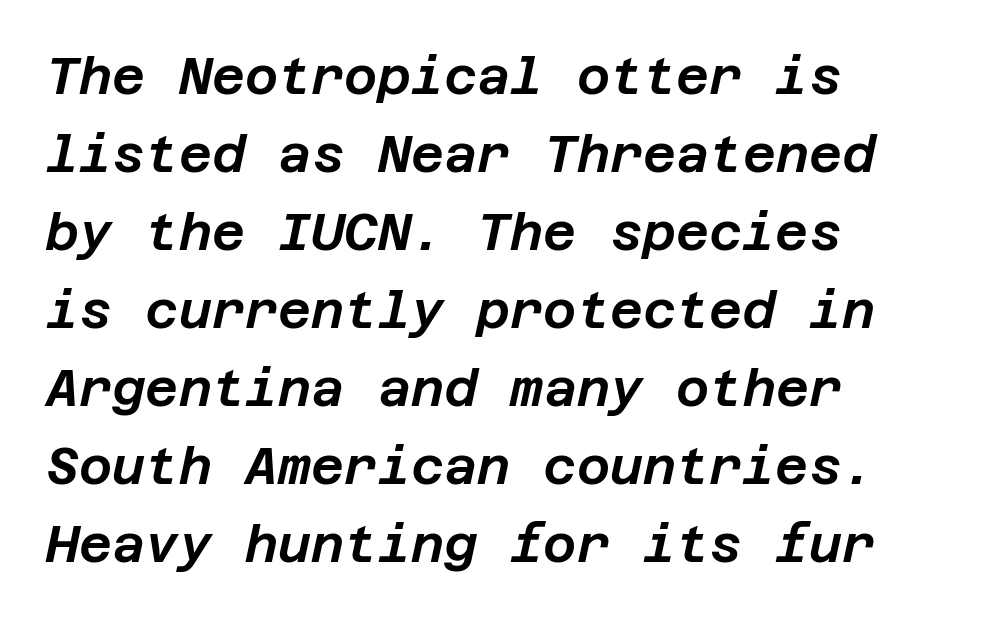
If you measured baseline to baseline, you'd find a middling distance. Observe the ordinary spacing: letters are neighbours, not strangers. Decoration check: the copy has no underline. The text carries the slant typical of an italic or oblique font. In CSS terms this would be text-align: left.
